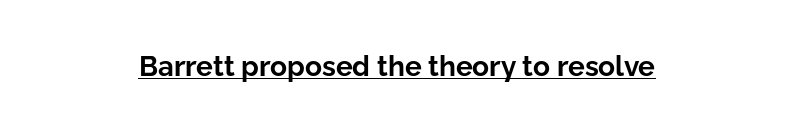
Is the block centered? Yes — each line is placed symmetrically about the middle. The lettering holds an erect, upright posture throughout. Varying glyph widths throughout — classic text-font behaviour. Is the type bold? Yes — the strokes are clearly thick and heavy.
